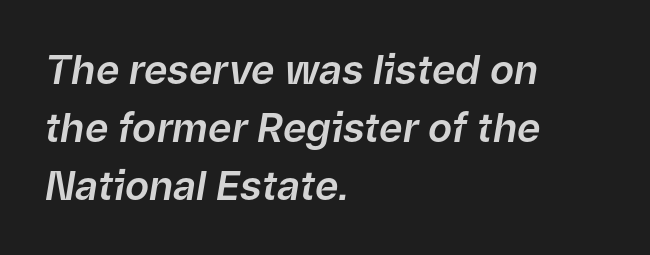
A bare baseline throughout the passage. Spacing between characters is what you'd get straight out of the box. The text block is weighted toward the left margin, trailing off unevenly rightward. Would a proofreader flag this as italicized? Yes. Looks like regular typesetting: each glyph gets only the width it needs.
